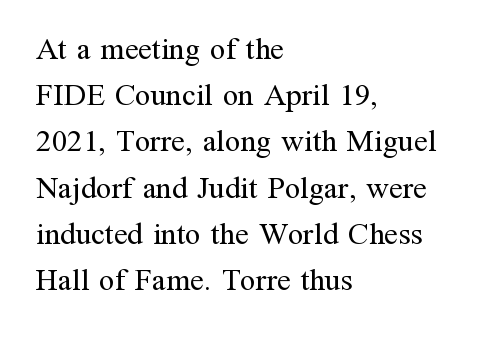
Q: Is the text bold? A: No.
Q: Is the text italic (slanted)? A: No, it is upright.
Q: Is the typeface a serif or a sans-serif typeface? A: Serif.
Q: Is the text underlined? A: No.
Q: How is the paragraph aligned? A: Left-aligned.
Q: Is the spacing between letters normal or unusually wide? A: Normal.
Q: Is the spacing between lines tight, normal or loose? A: Normal.
Q: Width (condensed, normal, or wide)? A: Normal.
Q: Stroke contrast? A: Medium.
Q: x-height? A: Medium.
Q: Monospaced? A: No.
